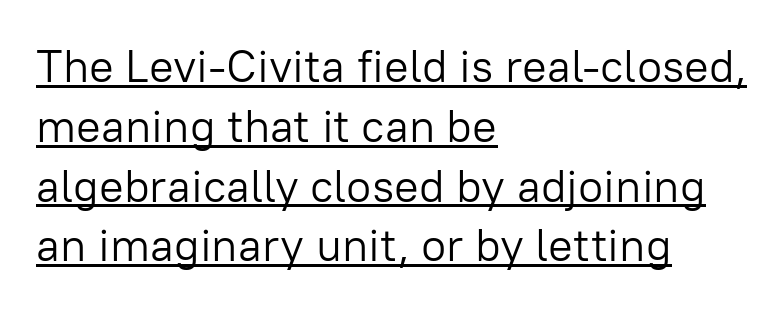
The image shows 46 px light sans-serif type, upright; set left-aligned, normal line spacing (1.3x), normal letter spacing, underlined; low stroke contrast and a medium x-height.
